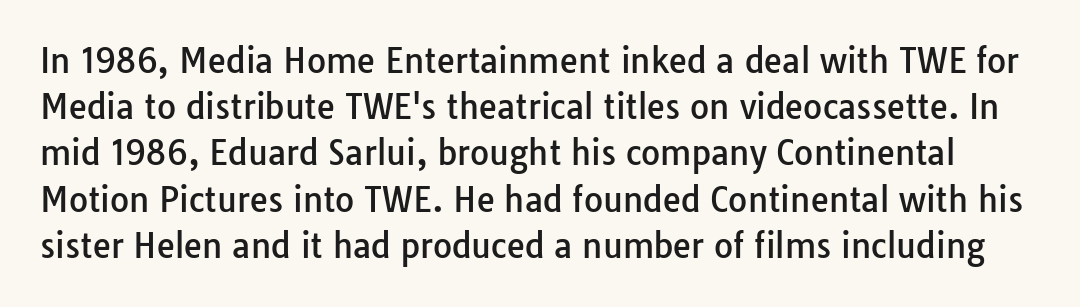
Q: Is the text italic (slanted)? A: No, it is upright.
Q: Is the typeface a serif or a sans-serif typeface? A: Sans-serif.
Q: Is the text underlined? A: No.
Q: Is the spacing between letters normal or unusually wide? A: Normal.
Q: Is the spacing between lines tight, normal or loose? A: Normal.
Q: Width (condensed, normal, or wide)? A: Normal.
Q: Stroke contrast? A: Low.
Q: x-height? A: Medium.
Q: Monospaced? A: No.
